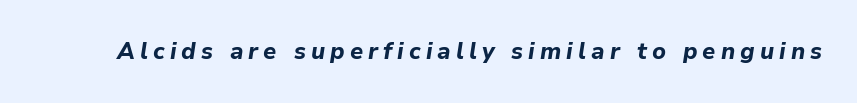
{"italic": "yes", "lean": "right", "slant_degrees": 9, "bold": "yes", "underline": "no", "letter_spacing": "wide", "letter_spacing_em": 0.22, "glyph_px": 23}
